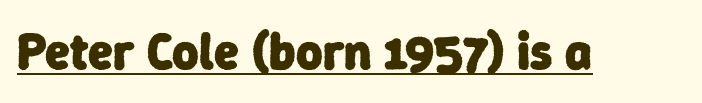
Q: Is the text bold? A: Yes.
Q: Is the typeface a serif or a sans-serif typeface? A: Sans-serif.
Q: Is the text underlined? A: Yes.
Q: Is the spacing between letters normal or unusually wide? A: Normal.
Q: Width (condensed, normal, or wide)? A: Normal.
Q: Stroke contrast? A: Low.
Q: x-height? A: Medium.
Q: Monospaced? A: No.
